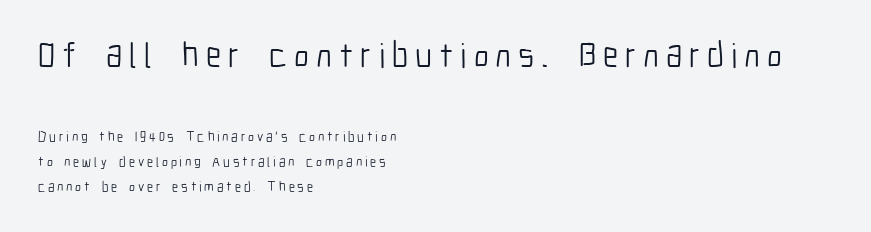
The image shows 35 px light, condensed sans-serif type, upright; set left-aligned, line spacing 1.79x, unusually wide letter spacing (+0.2 em), not underlined; the first (top) block is 2.5x larger; low stroke contrast and a medium x-height.
